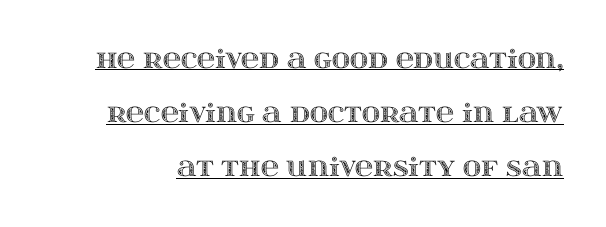
{"italic": "no", "underline": "yes", "line_spacing": "loose", "line_spacing_ratio": 2.17, "letter_spacing": "normal", "letter_spacing_em": 0.0, "glyph_px": 25}
